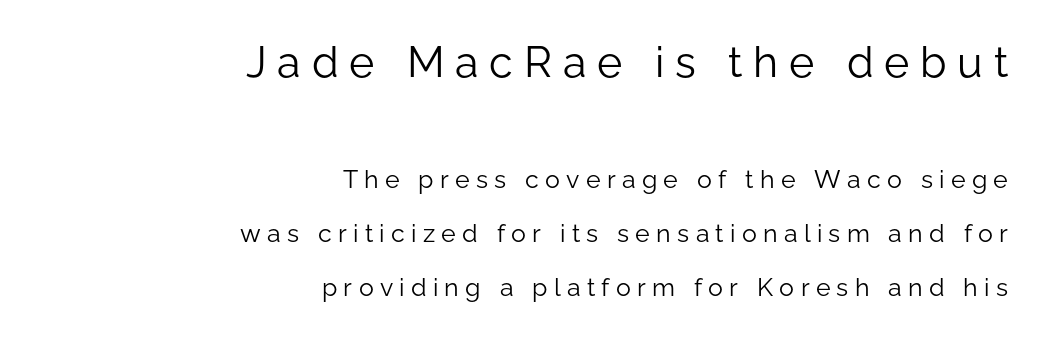
The image shows 43 px light sans-serif type, upright; set right-aligned, loose line spacing (2.17x), unusually wide letter spacing (+0.25 em), not underlined; the first (top) block is 1.72x larger; low stroke contrast and a medium x-height.
